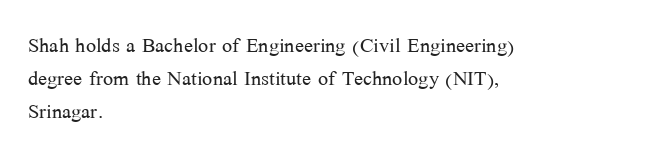
{"italic": "no", "bold": "no", "underline": "no", "align": "left", "line_spacing_ratio": 1.22, "letter_spacing": "normal", "letter_spacing_em": 0.0, "glyph_px": 27}
